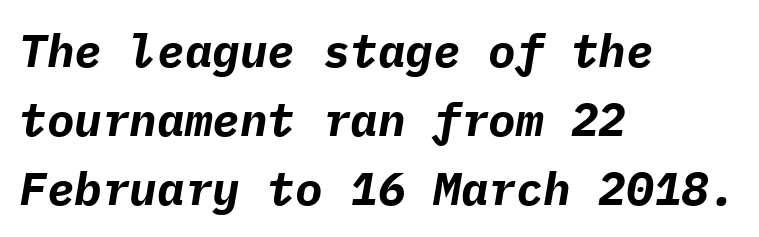
{"italic": "yes", "lean": "right", "slant_degrees": 9, "bold": "yes", "weight": "bold", "width": "normal", "stroke_contrast": "low", "x_height": "medium", "monospaced": "yes", "underline": "no", "align": "left", "line_spacing": "normal", "line_spacing_ratio": 1.5, "letter_spacing": "normal", "letter_spacing_em": 0.0, "glyph_px": 46}
